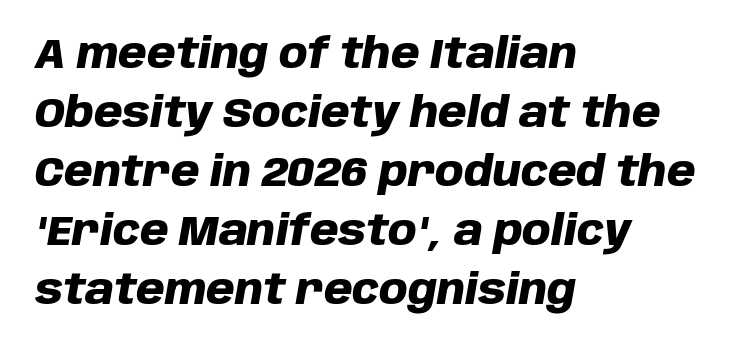
The image shows 41 px heavy type, italic (leaning right); set left-aligned, normal line spacing (1.44x), normal letter spacing, not underlined; low stroke contrast and a large x-height.
